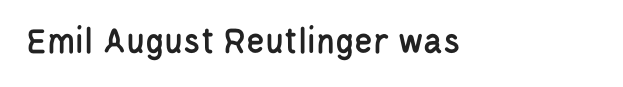
{"serif": "no", "italic": "no", "width": "condensed", "stroke_contrast": "low", "x_height": "large", "monospaced": "no", "underline": "no", "letter_spacing": "normal", "letter_spacing_em": 0.0, "glyph_px": 38}
